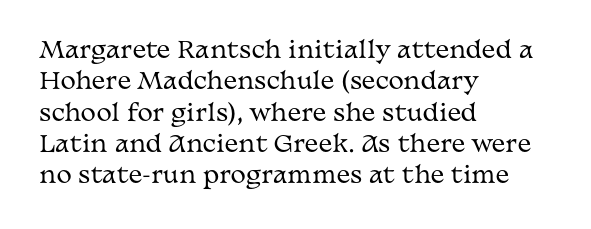
One glance says typical: line gaps are just what's usual. What stands out about the letter spacing? Nothing — it is the standard amount. This reads as an unemphasized weight, regular at the heaviest. The text block is weighted toward the left margin, trailing off unevenly rightward. Descender tails drop into unmarked territory. The specimen reads as upright at a glance.
